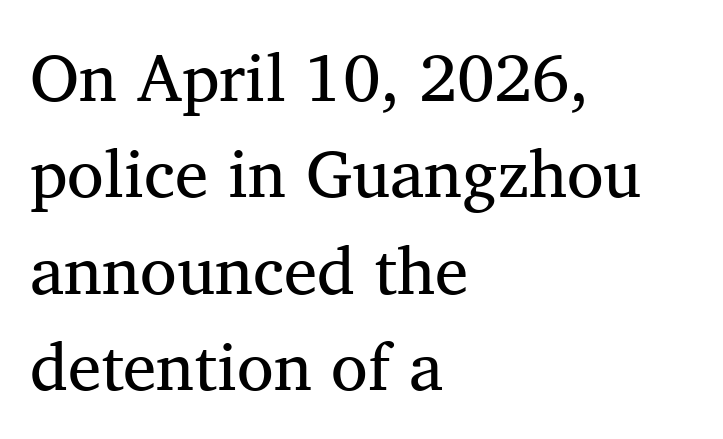
The image shows 67 px regular-weight serif type, upright; set left-aligned, normal line spacing (1.44x), normal letter spacing, not underlined; medium stroke contrast and a medium x-height.
